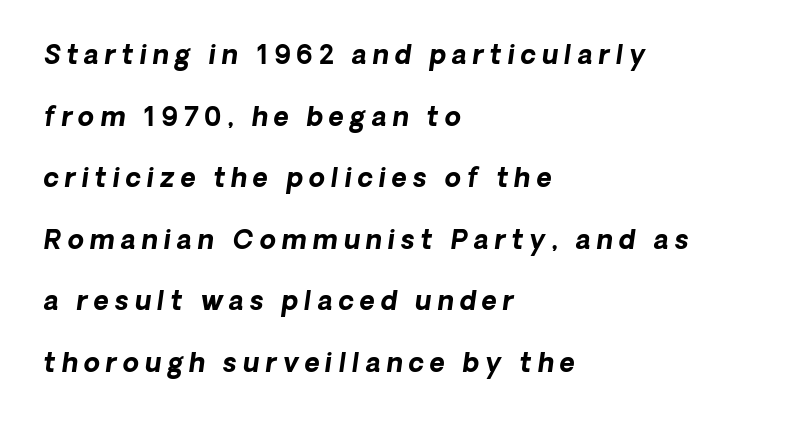
The image shows 26 px bold type, italic (leaning right); set left-aligned, loose line spacing (2.37x), unusually wide letter spacing (+0.23 em), not underlined.
